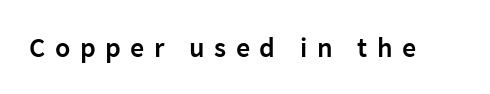
The image shows 28 px semibold sans-serif type, upright; set unusually wide letter spacing (+0.34 em), not underlined; low stroke contrast and a medium x-height.
